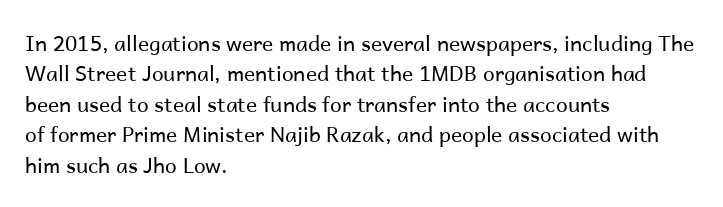
Letter spacing: default. Ink coverage per letter is moderate at most. The rag falls on the right side of this text block. Descenders are the only things crossing below the line. This block has exactly the height ordinary leading produces. This is the regular roman posture of the typeface.
